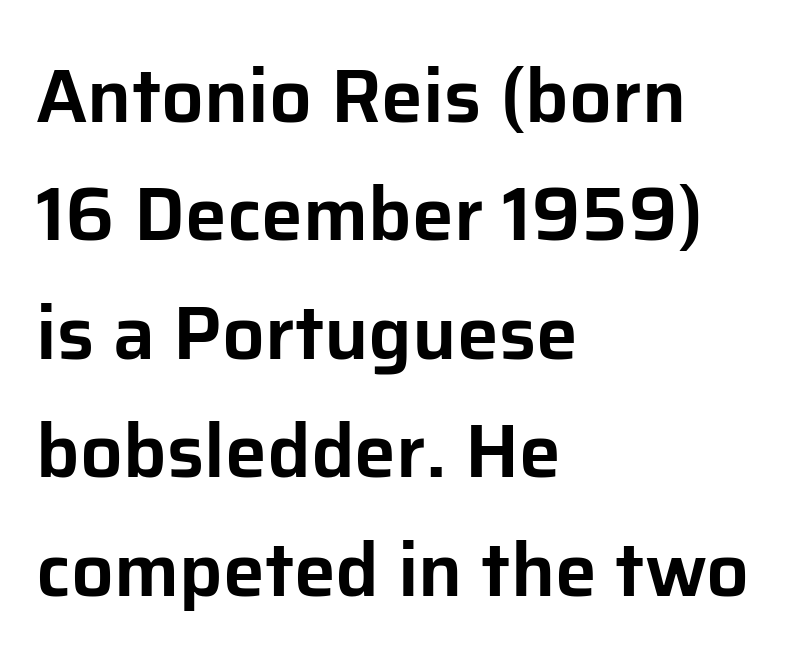
Q: Is the text italic (slanted)? A: No, it is upright.
Q: Is the typeface a serif or a sans-serif typeface? A: Sans-serif.
Q: Is the text underlined? A: No.
Q: How is the paragraph aligned? A: Left-aligned.
Q: Is the spacing between letters normal or unusually wide? A: Normal.
Q: Is the spacing between lines tight, normal or loose? A: Normal.
Q: Width (condensed, normal, or wide)? A: Normal.
Q: Stroke contrast? A: Low.
Q: x-height? A: Medium.
Q: Monospaced? A: No.
